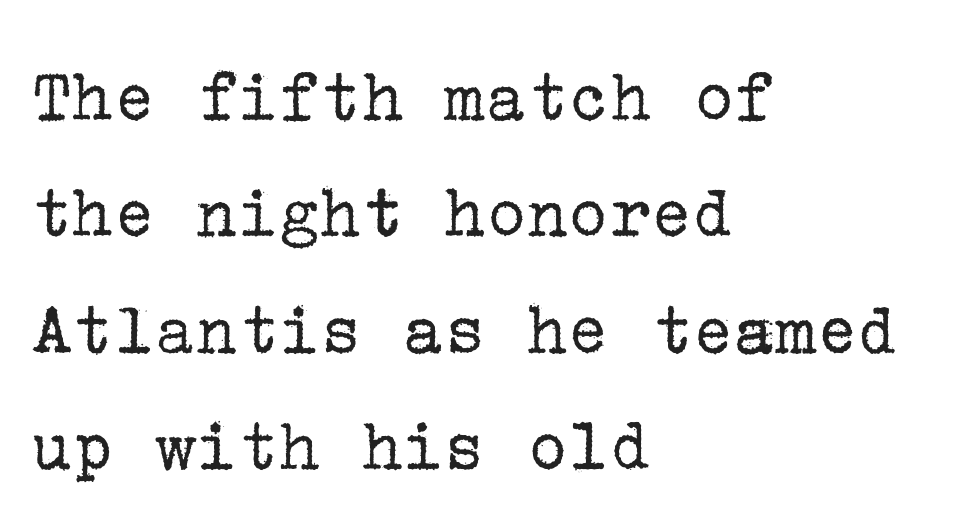
The image shows 77 px regular-weight serif type, upright; set left-aligned, normal line spacing (1.51x), normal letter spacing, not underlined; low stroke contrast and a medium x-height.
